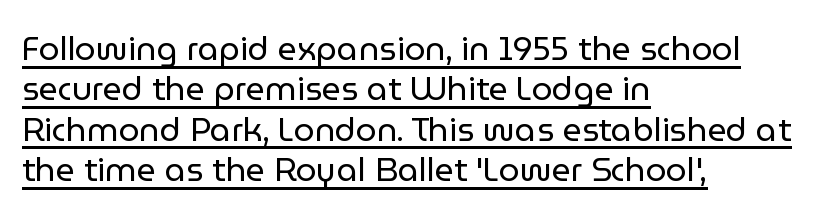
A typesetter would call this proportional, since set widths differ per character. You can see a thin bar hugging the bottom of the glyphs. The type family on display is of the sans-serif kind. Every character sits straight up, as roman type does. The rendering keeps characters at their native spacing.
